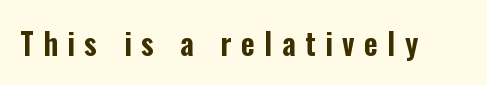
Q: Is the text italic (slanted)? A: No, it is upright.
Q: Is the typeface a serif or a sans-serif typeface? A: Sans-serif.
Q: Is the text underlined? A: No.
Q: Is the spacing between letters normal or unusually wide? A: Unusually wide.
Q: Width (condensed, normal, or wide)? A: Condensed.
Q: Stroke contrast? A: Low.
Q: x-height? A: Medium.
Q: Monospaced? A: No.
